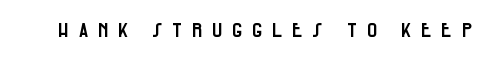
Underline: absent. This sample uses expanded letter spacing, leaving extra air between glyphs. A roman cut, with each character standing at attention.
